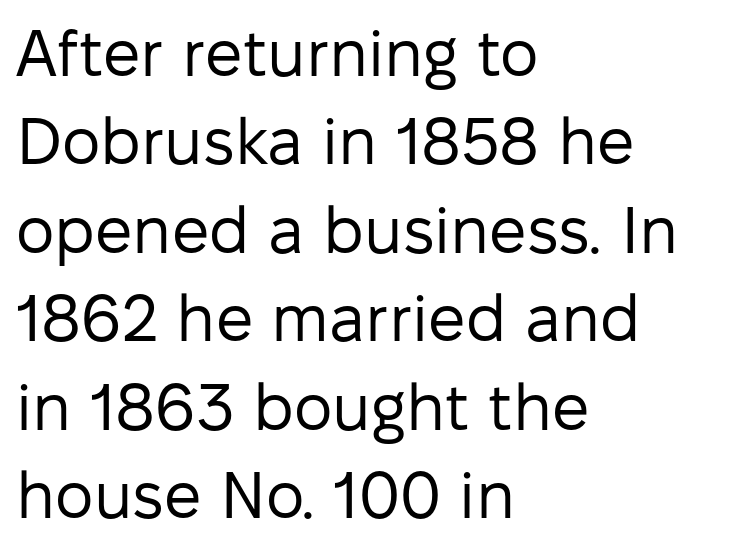
{"serif": "no", "italic": "no", "bold": "no", "weight": "regular", "width": "normal", "stroke_contrast": "low", "x_height": "medium", "monospaced": "no", "underline": "no", "align": "left", "line_spacing": "normal", "line_spacing_ratio": 1.34, "letter_spacing": "normal", "letter_spacing_em": 0.0, "glyph_px": 66}
